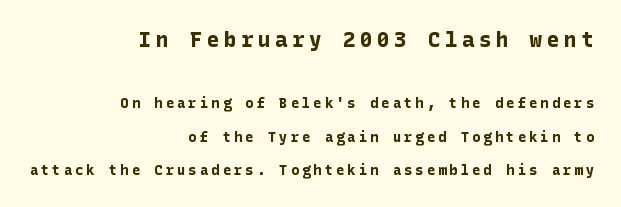
{"italic": "no", "bold": "yes", "underline": "no", "align": "right", "line_spacing": "loose", "line_spacing_ratio": 2.4, "letter_spacing": "wide", "letter_spacing_em": 0.21, "larger_block": "first", "size_ratio": 1.5, "glyph_px": 21}
